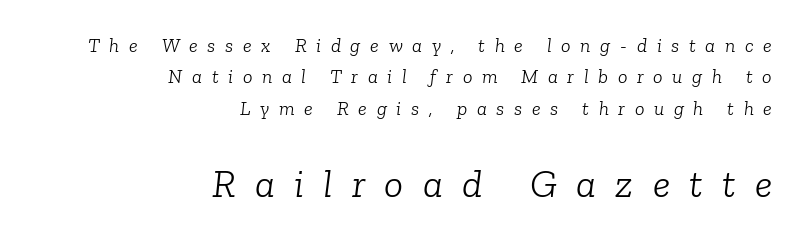
{"serif": "yes", "italic": "yes", "lean": "right", "slant_degrees": 6, "bold": "no", "weight": "light", "width": "normal", "stroke_contrast": "low", "x_height": "medium", "monospaced": "no", "underline": "no", "align": "right", "line_spacing": "normal", "line_spacing_ratio": 1.57, "letter_spacing": "wide", "letter_spacing_em": 0.48, "larger_block": "second", "size_ratio": 2.0, "glyph_px": 40}
